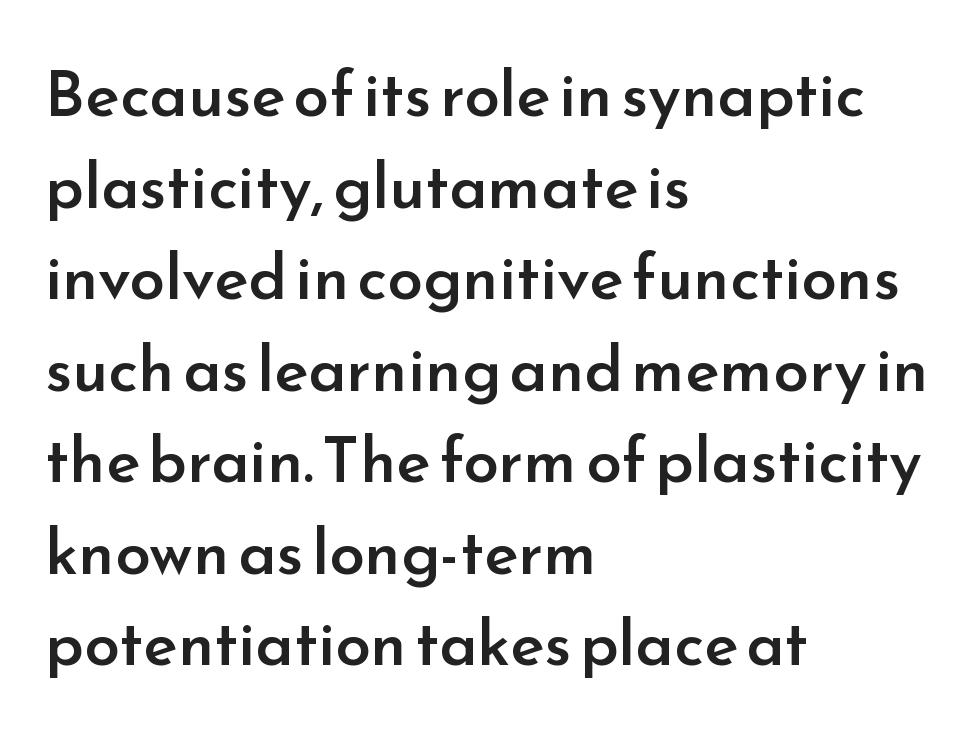
The axis of the letterforms is exactly vertical. The passage shown is typed in a proportional face where columns would drift. These lines are set flush left with a ragged right edge. These words are printed semibold, heavier than regular yet not bold.
